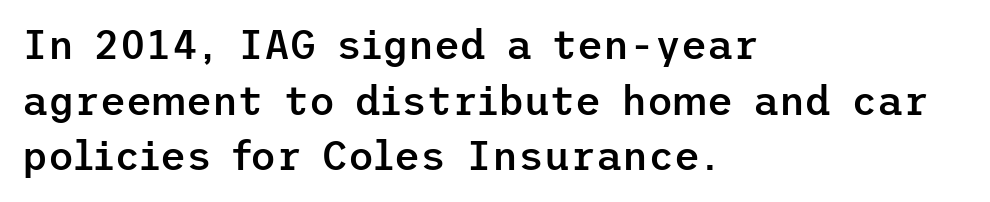
The image shows 40 px semibold sans-serif type, upright; set left-aligned, normal line spacing (1.39x), normal letter spacing, not underlined; low stroke contrast and a medium x-height.
